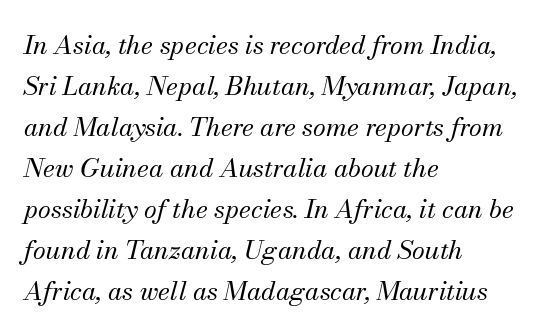
The image shows 26 px text type, italic (leaning right); set left-aligned, normal line spacing (1.58x), normal letter spacing, not underlined.
